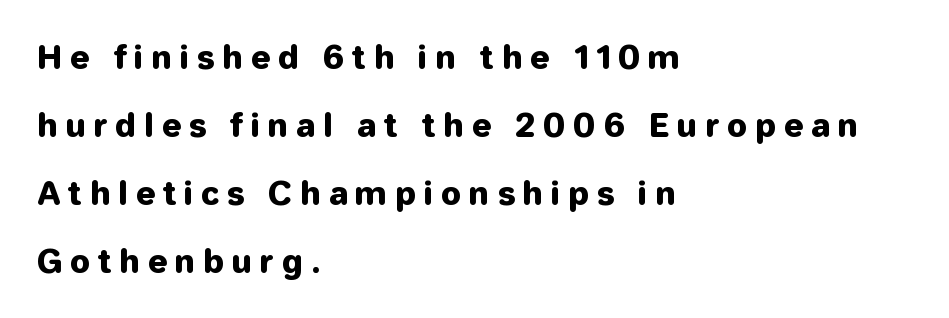
The image shows 32 px sans-serif type, upright; set left-aligned, loose line spacing (2.12x), unusually wide letter spacing (+0.26 em), not underlined; low stroke contrast and a medium x-height.
